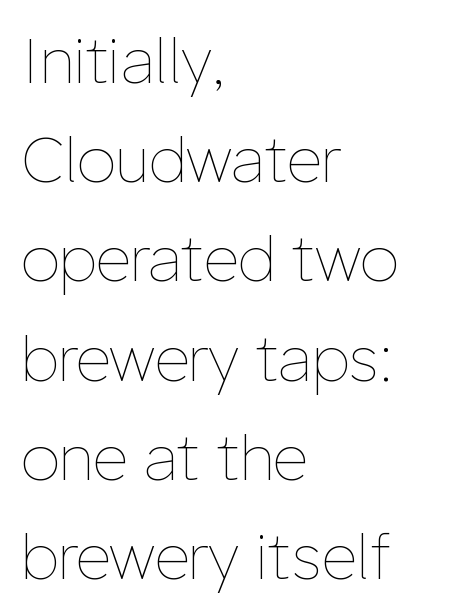
The image shows 62 px thin type, upright; set left-aligned, normal line spacing (1.6x), normal letter spacing, not underlined; low stroke contrast and a medium x-height.
